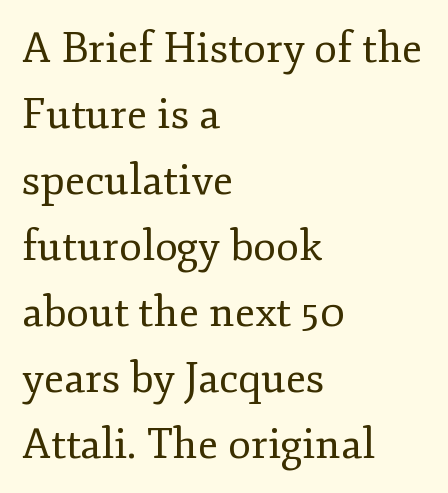
Q: Is the text bold? A: No.
Q: Is the text italic (slanted)? A: No, it is upright.
Q: Is the typeface a serif or a sans-serif typeface? A: Serif.
Q: Is the text underlined? A: No.
Q: How is the paragraph aligned? A: Left-aligned.
Q: Is the spacing between letters normal or unusually wide? A: Normal.
Q: Is the spacing between lines tight, normal or loose? A: Normal.
Q: Width (condensed, normal, or wide)? A: Normal.
Q: Stroke contrast? A: Low.
Q: x-height? A: Small.
Q: Monospaced? A: No.
